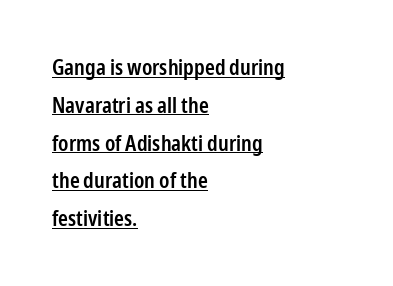
{"italic": "no", "bold": "semi", "underline": "yes", "align": "left", "line_spacing_ratio": 1.8, "letter_spacing": "normal", "letter_spacing_em": 0.0, "glyph_px": 21}
